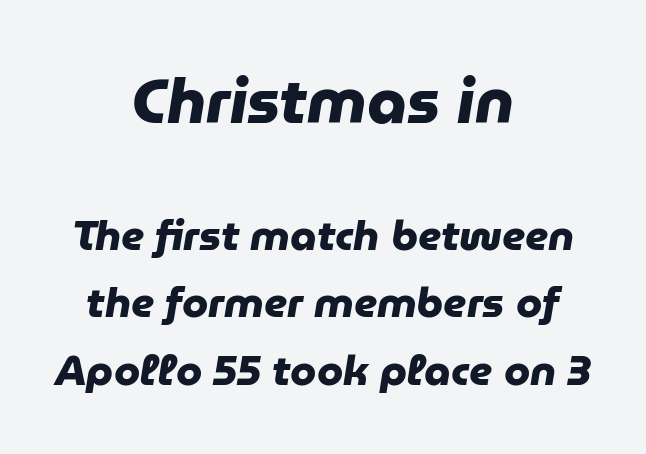
Each line is balanced around a shared central axis. Nothing unusual about the tracking: characters are spaced as the font intends. The line-height multiplier appears to be the usual default. Letters rest on an invisible, unmarked baseline. The glyphs have the mass of a bold cut.
